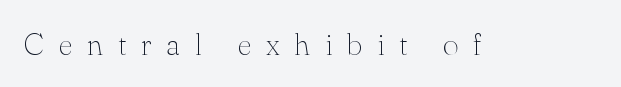
Note the varied advance widths — an 'i' is clearly narrower than an 'm'. The weight would be labelled regular, book, light, or lighter still. Words appear elongated and porous because spacing is wide. The glyphs in this specimen are seriffed. Posture: upright roman. The strip under each line holds only bare page.
